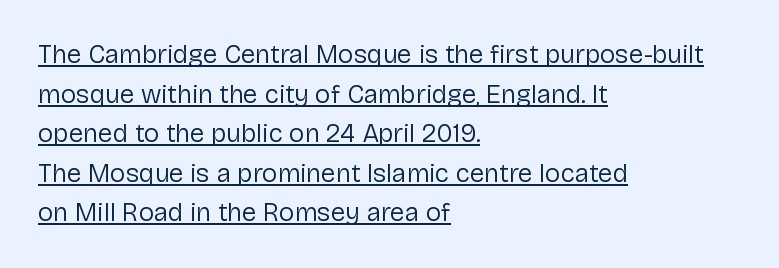
The image shows 26 px text type, upright; set left-aligned, normal line spacing (1.52x), normal letter spacing, underlined.
